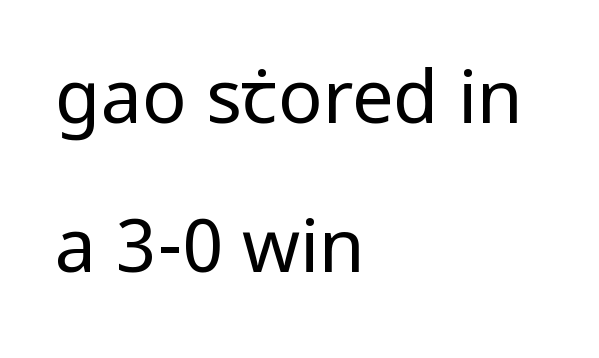
The image shows 74 px regular-weight, condensed sans-serif type, upright; set left-aligned, loose line spacing (2.01x), normal letter spacing, not underlined; low stroke contrast and a large x-height.
